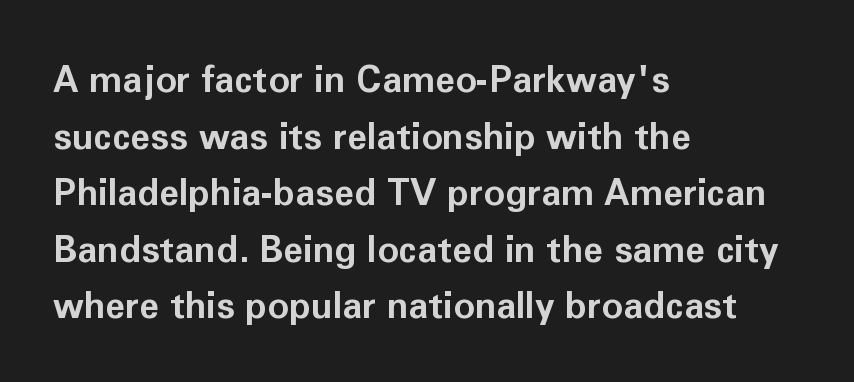
{"serif": "no", "italic": "no", "bold": "yes", "weight": "bold", "width": "normal", "stroke_contrast": "low", "x_height": "medium", "monospaced": "no", "underline": "no", "align": "left", "line_spacing": "normal", "line_spacing_ratio": 1.57, "letter_spacing": "normal", "letter_spacing_em": 0.0, "glyph_px": 36}
